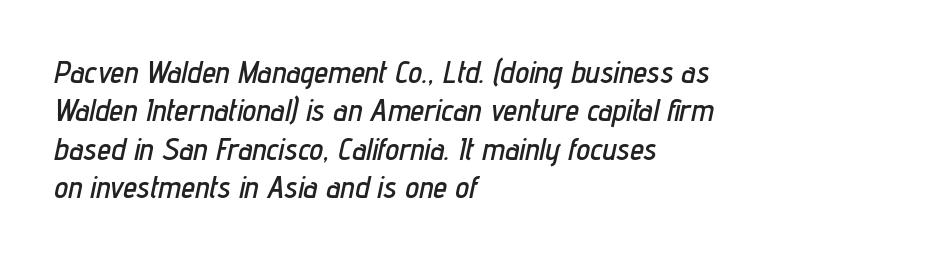
{"italic": "yes", "lean": "right", "slant_degrees": 12, "width": "condensed", "stroke_contrast": "low", "x_height": "medium", "monospaced": "no", "underline": "no", "align": "left", "line_spacing_ratio": 1.24, "letter_spacing": "normal", "letter_spacing_em": 0.0, "glyph_px": 31}
